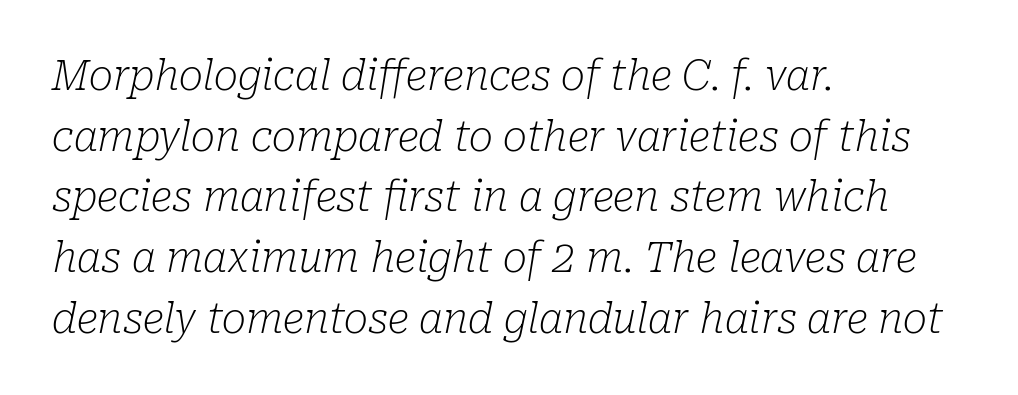
{"serif": "yes", "italic": "yes", "lean": "right", "slant_degrees": 10, "bold": "no", "weight": "light", "width": "normal", "stroke_contrast": "low", "x_height": "medium", "monospaced": "no", "underline": "no", "align": "left", "line_spacing": "normal", "line_spacing_ratio": 1.48, "letter_spacing": "normal", "letter_spacing_em": 0.0, "glyph_px": 41}
